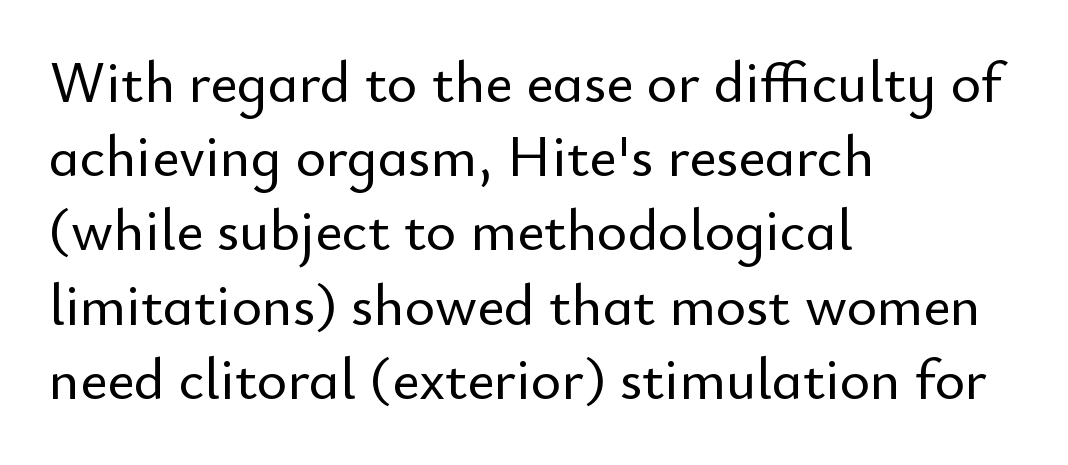
The image shows 58 px sans-serif type, upright; set left-aligned, normal line spacing (1.28x), normal letter spacing, not underlined; low stroke contrast and a small x-height.
